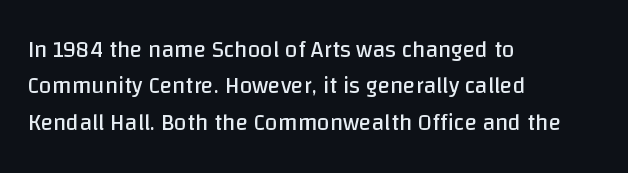
{"italic": "no", "bold": "no", "underline": "no", "align": "left", "line_spacing": "normal", "line_spacing_ratio": 1.58, "letter_spacing": "normal", "letter_spacing_em": 0.0, "glyph_px": 23}
